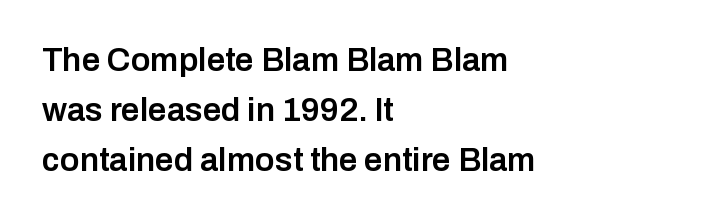
The image shows 33 px semibold sans-serif type, upright; set left-aligned, normal line spacing (1.52x), normal letter spacing, not underlined; low stroke contrast and a medium x-height.
